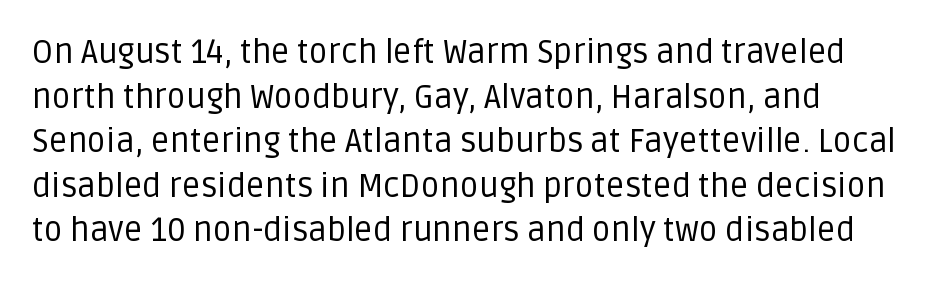
{"serif": "no", "italic": "no", "bold": "no", "weight": "regular", "width": "normal", "stroke_contrast": "low", "x_height": "large", "monospaced": "no", "underline": "no", "align": "left", "line_spacing": "normal", "line_spacing_ratio": 1.35, "letter_spacing": "normal", "letter_spacing_em": 0.0, "glyph_px": 33}
